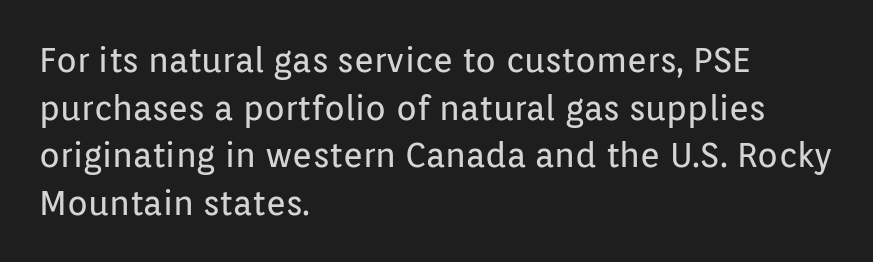
Q: Is the text bold? A: No.
Q: Is the text italic (slanted)? A: No, it is upright.
Q: Is the typeface a serif or a sans-serif typeface? A: Sans-serif.
Q: Is the text underlined? A: No.
Q: How is the paragraph aligned? A: Left-aligned.
Q: Is the spacing between letters normal or unusually wide? A: Normal.
Q: Is the spacing between lines tight, normal or loose? A: Normal.
Q: Width (condensed, normal, or wide)? A: Normal.
Q: Stroke contrast? A: Low.
Q: x-height? A: Medium.
Q: Monospaced? A: No.
